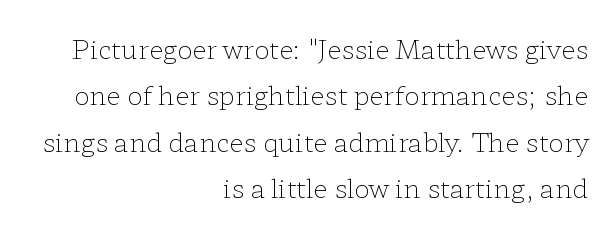
Honestly, there is no underline to notice here at all. Honestly, the letter spacing is just normal — you wouldn't notice it. The rag falls on the left side of this text block. Caption: face not bold, strokes unweighted. Every character sits straight up, as roman type does.
